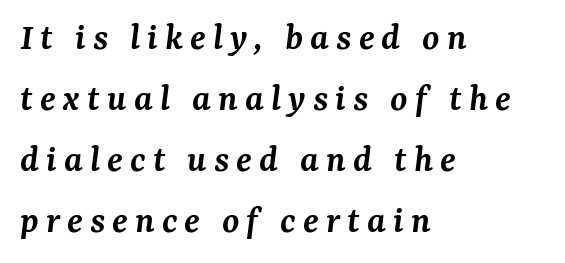
Typesetter's note: demi weight, one step under bold. The characters display serif detailing at their extremities. Caption: multi-line text, flush left, ragged right. The font's italic variant was chosen for this text. No word sits above an underline. Varying glyph widths throughout — classic text-font behaviour.
